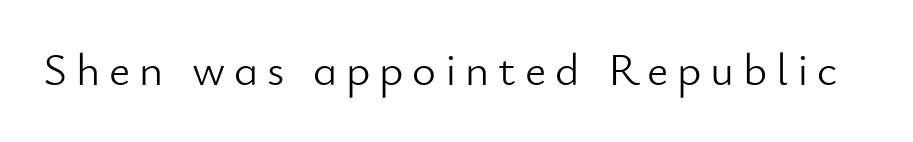
{"serif": "no", "italic": "no", "bold": "no", "weight": "light", "width": "normal", "stroke_contrast": "low", "x_height": "small", "monospaced": "no", "underline": "no", "glyph_px": 46}
